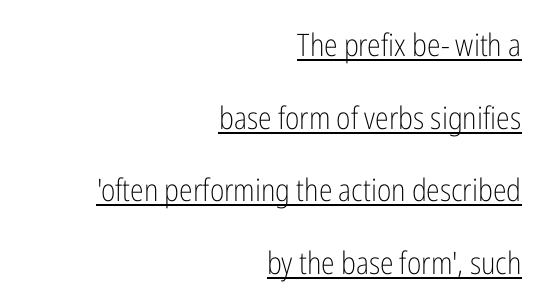
In designer terms, the underline attribute is active on this setting. This sample is right-justified, so line beginnings fall wherever the words allow. The type family on display is of the sans-serif kind. Between one letter and the next there's only the usual sliver of space.
